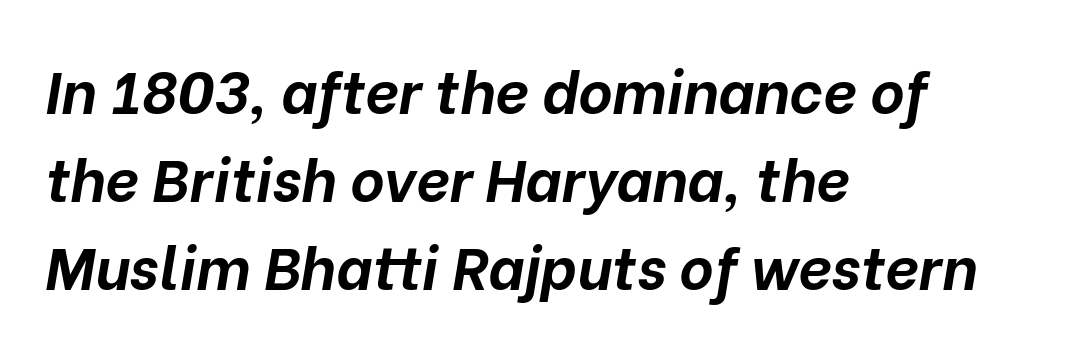
The face used here is proportionally spaced, like ordinary book or web type. Does the leading feel generous? No, just average. Posture: slanted. Letters rest on an invisible, unmarked baseline. How heavy is the stroke? Heavy — this is a bold.
